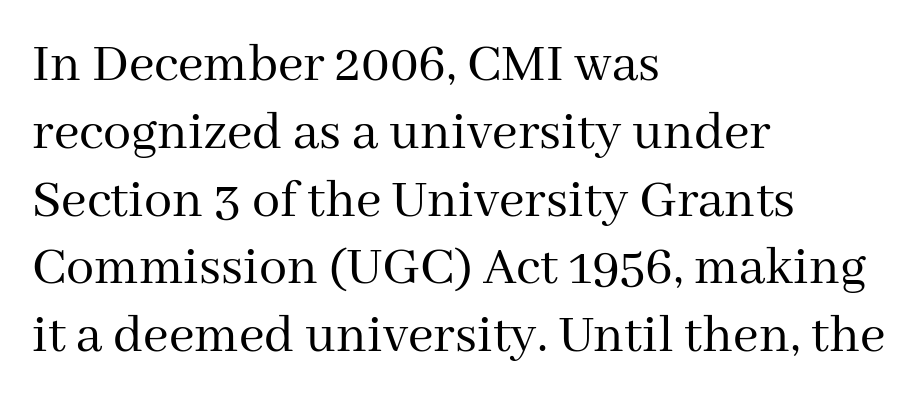
Q: Is the text bold? A: No.
Q: Is the text italic (slanted)? A: No, it is upright.
Q: Is the typeface a serif or a sans-serif typeface? A: Serif.
Q: Is the text underlined? A: No.
Q: How is the paragraph aligned? A: Left-aligned.
Q: Is the spacing between letters normal or unusually wide? A: Normal.
Q: Width (condensed, normal, or wide)? A: Normal.
Q: Stroke contrast? A: Medium.
Q: x-height? A: Medium.
Q: Monospaced? A: No.
